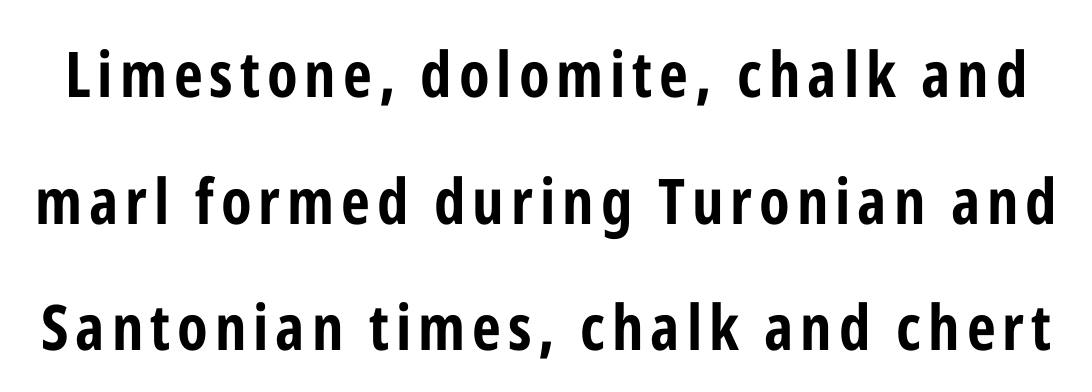
{"serif": "no", "italic": "no", "bold": "yes", "weight": "bold", "width": "condensed", "stroke_contrast": "low", "x_height": "medium", "monospaced": "no", "underline": "no", "line_spacing": "loose", "line_spacing_ratio": 2.01, "glyph_px": 63}
